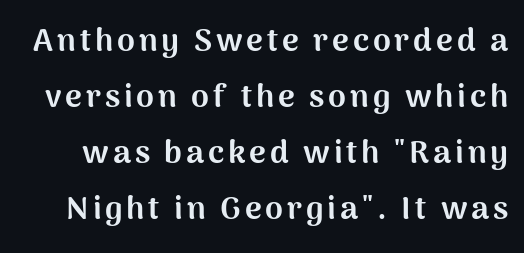
{"serif": "no", "italic": "no", "bold": "yes", "weight": "bold", "width": "normal", "stroke_contrast": "medium", "x_height": "medium", "monospaced": "no", "underline": "no", "line_spacing_ratio": 1.75, "glyph_px": 32}
